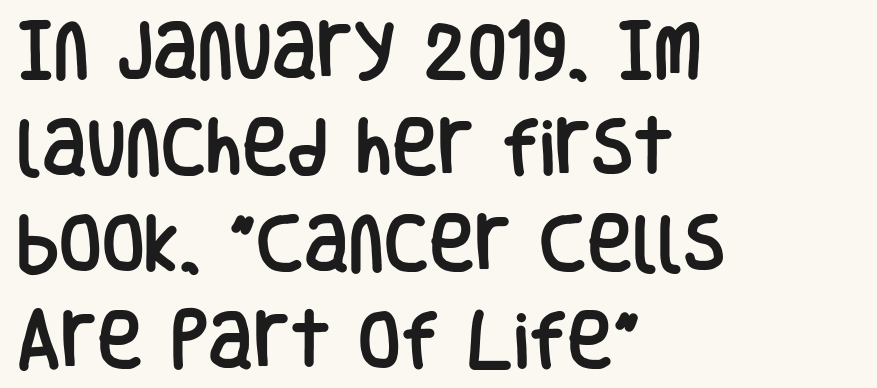
In terms of leading, this rendering sits right in the middle. Examine the stroke ends and you'll find no serifs. Horizontally, the lines are justified to the leading edge only. The letters sit at their default tracking, neither squeezed nor spread. A typesetter would call this proportional, since set widths differ per character.
